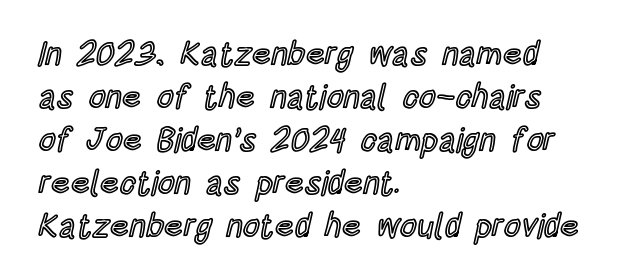
The letters advance in unequal steps, a hallmark of proportional type. The passage shown has conventional tracking throughout. A normal amount of white space separates one row of letters from the next. The foot of each line stays bare and open. The passage is arranged the way most books set body copy — flush left.
